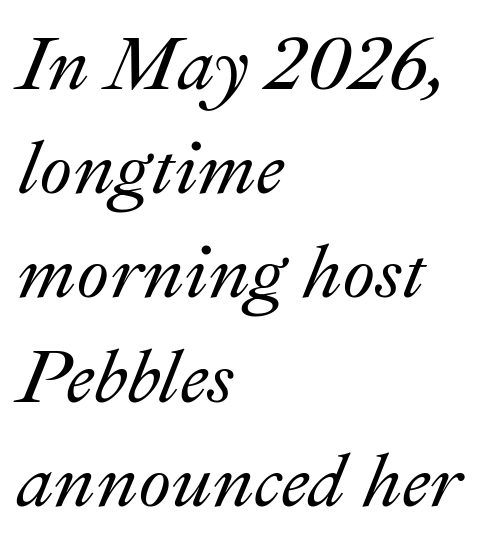
The ragged edge is on the right, which tells us the setting is flush left. The tracking reads as untouched default to a designer's eye. If you drew a line through each stem, it would be angled. The foot of each line stays bare and open. Summary of vertical rhythm: regular, with standard interline spacing. Do the characters align in a grid? No, the font is proportional.
